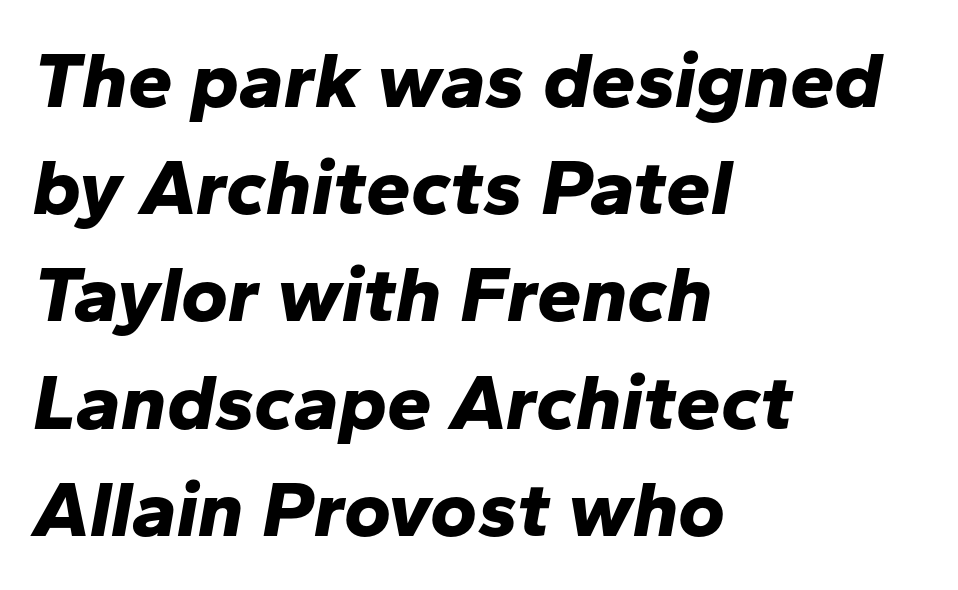
{"italic": "yes", "lean": "right", "slant_degrees": 10, "bold": "yes", "weight": "bold", "width": "normal", "stroke_contrast": "low", "x_height": "medium", "monospaced": "no", "underline": "no", "align": "left", "line_spacing": "normal", "line_spacing_ratio": 1.34, "letter_spacing": "normal", "letter_spacing_em": 0.0, "glyph_px": 80}
